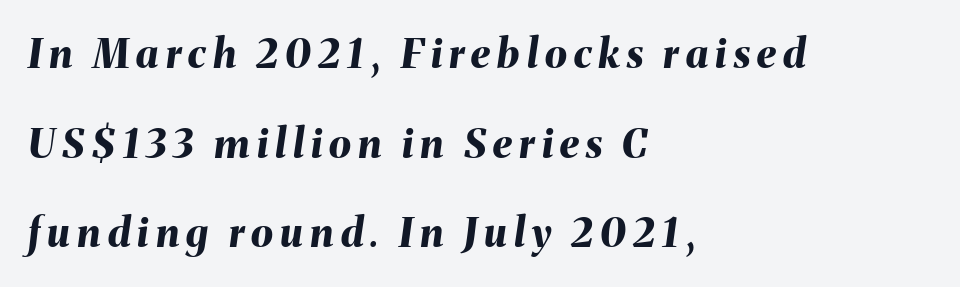
Q: Is the text bold? A: Yes.
Q: Is the text italic (slanted)? A: Yes, it leans right by about 8 degrees.
Q: Is the text underlined? A: No.
Q: How is the paragraph aligned? A: Left-aligned.
Q: Is the spacing between lines tight, normal or loose? A: Loose.
Q: Width (condensed, normal, or wide)? A: Normal.
Q: Stroke contrast? A: Medium.
Q: x-height? A: Medium.
Q: Monospaced? A: No.
